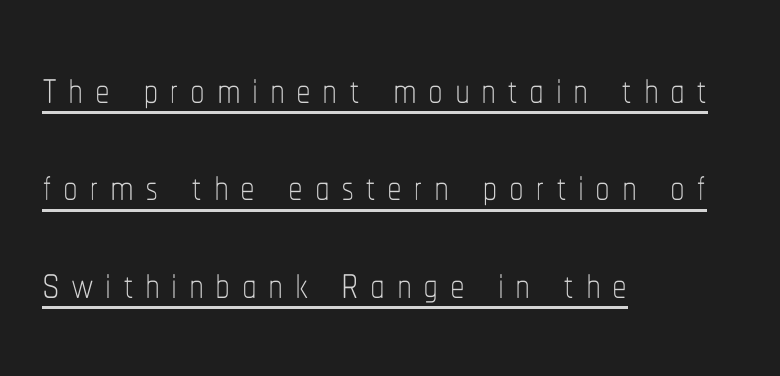
Q: Is the text bold? A: No.
Q: Is the text italic (slanted)? A: No, it is upright.
Q: Is the text underlined? A: Yes.
Q: How is the paragraph aligned? A: Left-aligned.
Q: Is the spacing between lines tight, normal or loose? A: Normal.
Q: Width (condensed, normal, or wide)? A: Condensed.
Q: Stroke contrast? A: Low.
Q: x-height? A: Medium.
Q: Monospaced? A: No.
